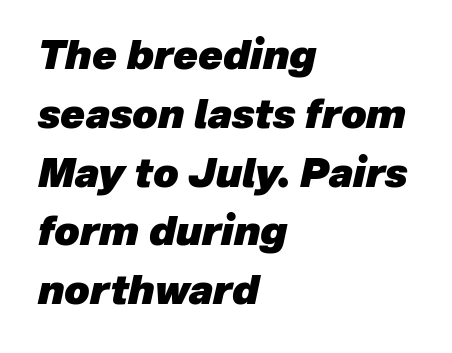
The image shows 40 px heavy type, italic (leaning right); set left-aligned, normal line spacing (1.47x), normal letter spacing, not underlined; low stroke contrast and a medium x-height.
